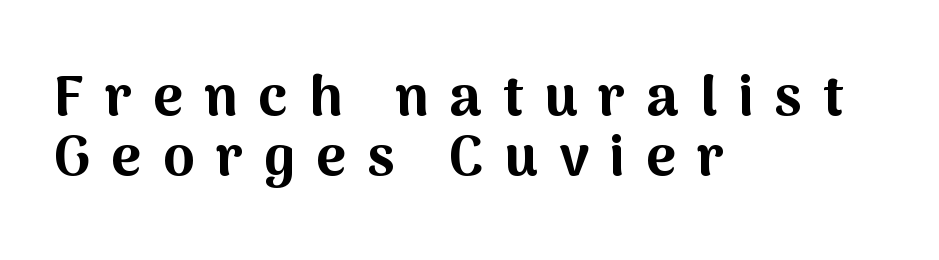
Q: Is the text bold? A: Yes.
Q: Is the text italic (slanted)? A: No, it is upright.
Q: Is the typeface a serif or a sans-serif typeface? A: Sans-serif.
Q: Is the text underlined? A: No.
Q: How is the paragraph aligned? A: Left-aligned.
Q: Is the spacing between letters normal or unusually wide? A: Unusually wide.
Q: Is the spacing between lines tight, normal or loose? A: Tight.
Q: Width (condensed, normal, or wide)? A: Normal.
Q: Stroke contrast? A: Medium.
Q: x-height? A: Medium.
Q: Monospaced? A: No.
